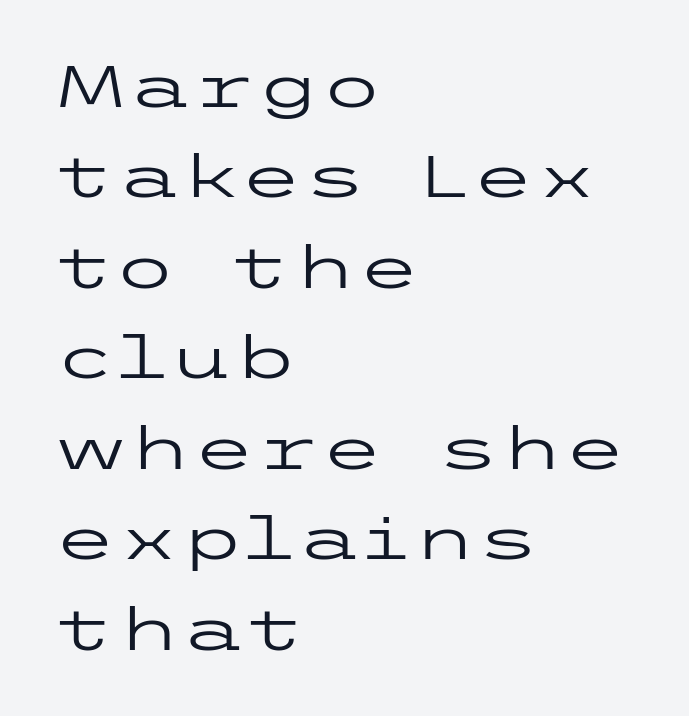
Q: Is the text bold? A: No.
Q: Is the text italic (slanted)? A: No, it is upright.
Q: Is the typeface a serif or a sans-serif typeface? A: Sans-serif.
Q: Is the text underlined? A: No.
Q: How is the paragraph aligned? A: Left-aligned.
Q: Is the spacing between letters normal or unusually wide? A: Normal.
Q: Is the spacing between lines tight, normal or loose? A: Normal.
Q: Width (condensed, normal, or wide)? A: Wide.
Q: Stroke contrast? A: Low.
Q: x-height? A: Medium.
